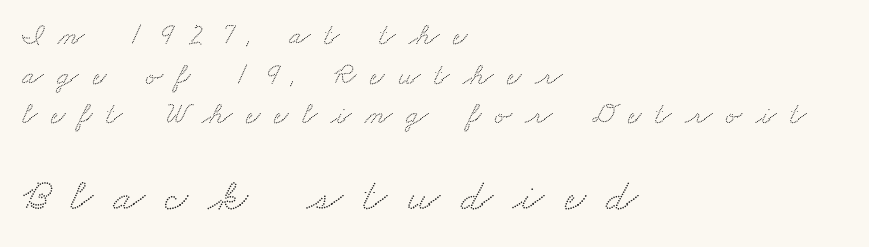
The image shows 46 px wide serif type; set left-aligned, normal line spacing (1.28x), unusually wide letter spacing (+0.44 em), not underlined; the second (bottom) block is 1.48x larger; medium stroke contrast and a small x-height.
